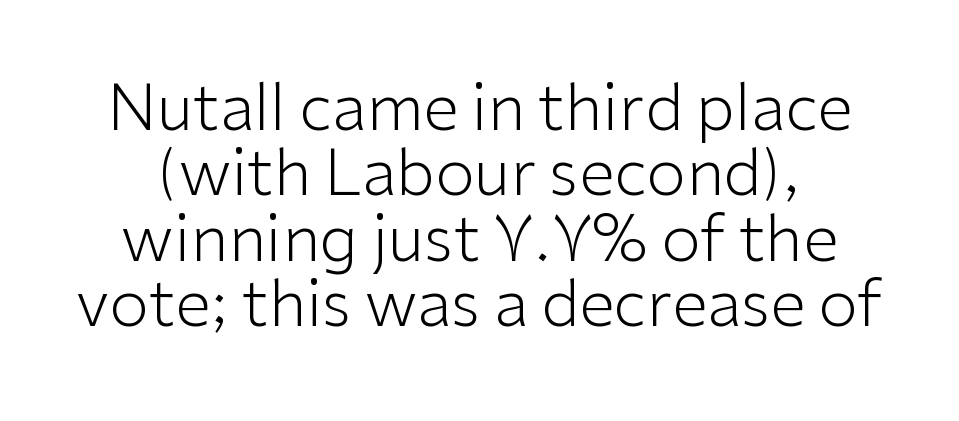
The image shows 64 px light sans-serif type, upright; set centered, tight line spacing (1.02x), normal letter spacing, not underlined; low stroke contrast and a medium x-height.
